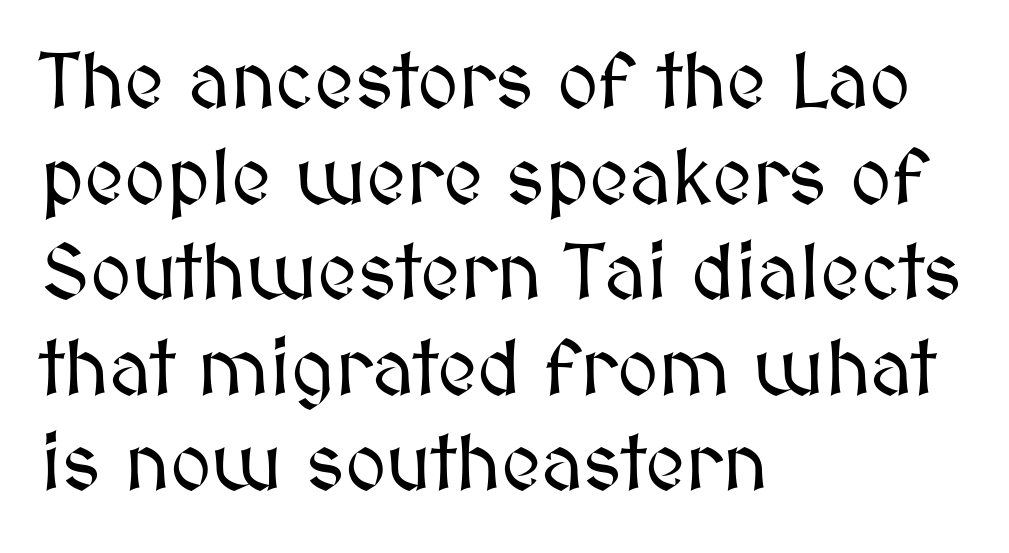
Q: Is the text italic (slanted)? A: No, it is upright.
Q: Is the text underlined? A: No.
Q: How is the paragraph aligned? A: Left-aligned.
Q: Is the spacing between letters normal or unusually wide? A: Normal.
Q: Width (condensed, normal, or wide)? A: Normal.
Q: Stroke contrast? A: Medium.
Q: x-height? A: Medium.
Q: Monospaced? A: No.
